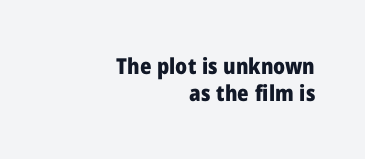
Horizontal alignment here is rightward, an uncommon choice for prose. Weight check: bold — yes, fully. The passage shown is not underscored anywhere. Students, note that the glyphs here touch the page at normal intervals. The lettering stays uniformly vertical, giving the passage a roman look.
